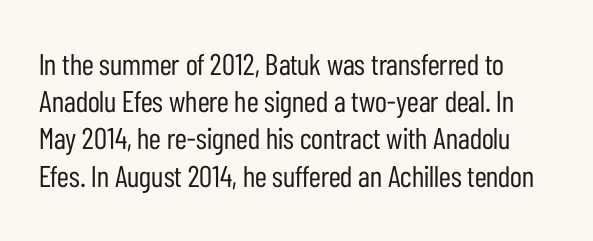
Every character sits straight up, as roman type does. Look at the bottom of the vertical strokes: they stop flat, with no serifs. Stems and bowls with no extra thickness — not bold. Each word holds together tightly as a unit, with standard inter-letter gaps. Spacing verdict: proportional, widths tailored to each character.
